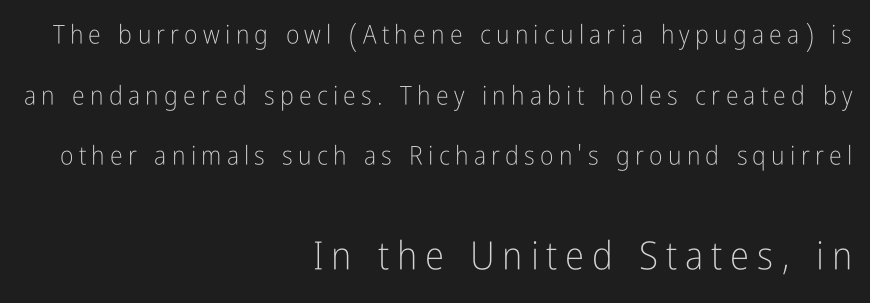
Observe the wide spacing: letters keep a clear distance from each other. A student would call this right alignment; a typographer would say flush right, rag left. Letterform terminals end flat and unadorned throughout the passage. Honestly, there is no underline to notice here at all. Every stem runs plumb, perpendicular to the baseline. The letterforms sit at book weight or below.
